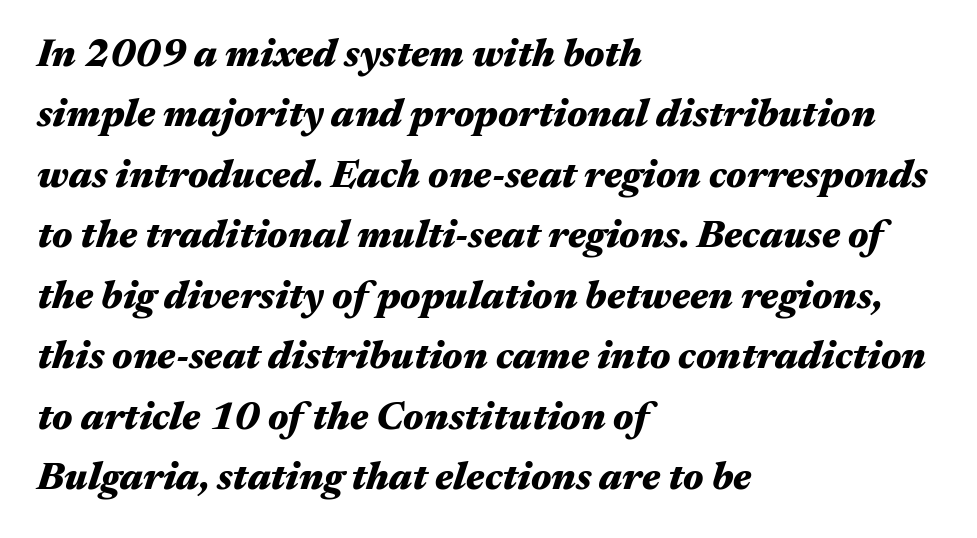
Tracking here is standard; glyphs follow each other at the usual distance. This sample has the flowing, uneven cadence of proportional lettering. Beneath every word, the page is bare. Each new line begins a customary step beneath the previous one. The font's italic variant was chosen for this text.
